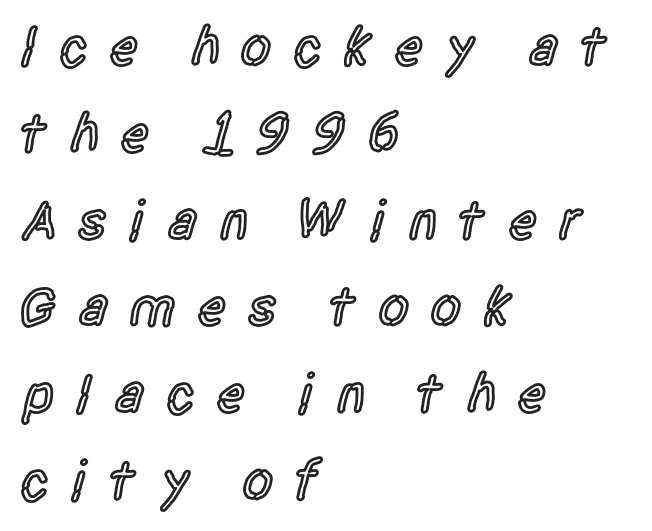
Q: Is the text bold? A: Semi-bold.
Q: Is the text italic (slanted)? A: Yes.
Q: Is the typeface a serif or a sans-serif typeface? A: Sans-serif.
Q: Is the text underlined? A: No.
Q: How is the paragraph aligned? A: Left-aligned.
Q: Is the spacing between letters normal or unusually wide? A: Unusually wide.
Q: Is the spacing between lines tight, normal or loose? A: Normal.
Q: Width (condensed, normal, or wide)? A: Condensed.
Q: x-height? A: Large.
Q: Monospaced? A: No.
